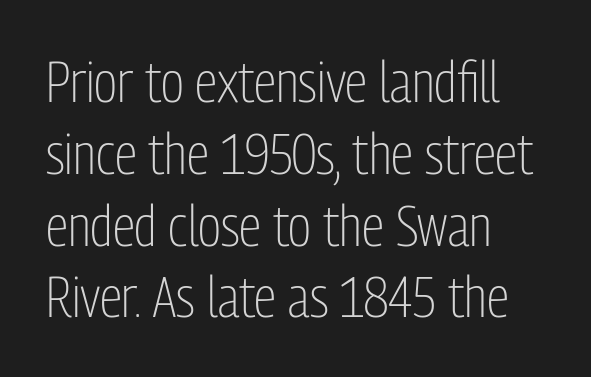
The characters display no serif detailing; their extremities are plain. If you measured baseline to baseline, you'd find a middling distance. The weight tops out at a normal text grade. Varying glyph widths throughout — classic text-font behaviour. Just letters on the line, the space beneath them empty.
